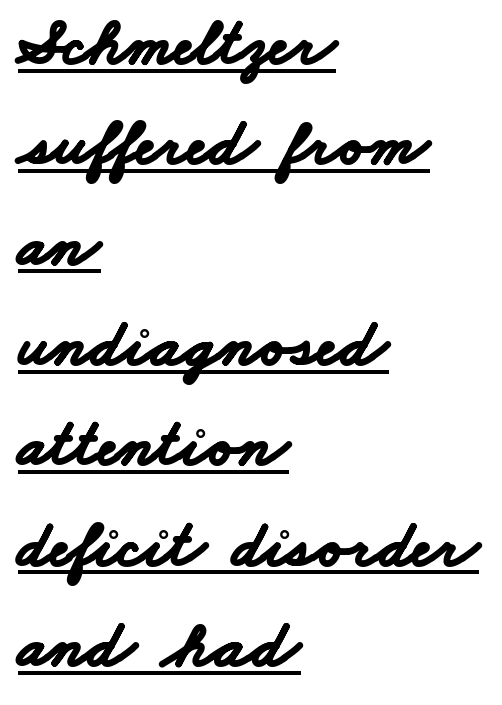
The passage shown is typed in a proportional face where columns would drift. Nope, no serifs anywhere on these letters. Regular leading. Emphasis by weight is at full strength: bold. All the whitespace from short lines collects on the right.
